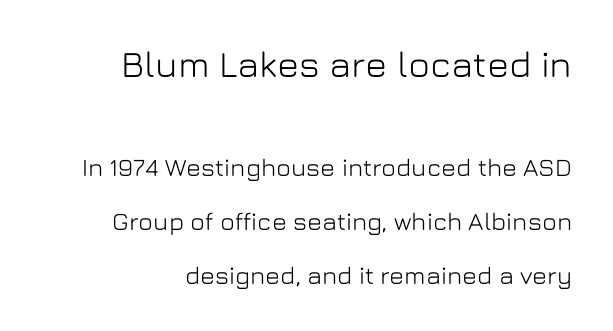
Q: Is the text italic (slanted)? A: No, it is upright.
Q: Is the typeface a serif or a sans-serif typeface? A: Sans-serif.
Q: Is the text underlined? A: No.
Q: How is the paragraph aligned? A: Right-aligned.
Q: Is the spacing between letters normal or unusually wide? A: Normal.
Q: Is the spacing between lines tight, normal or loose? A: Loose.
Q: Which block of text is set in a larger size, the first (top) or the second (bottom)? A: The first (top) one.
Q: Width (condensed, normal, or wide)? A: Normal.
Q: Stroke contrast? A: Low.
Q: x-height? A: Medium.
Q: Monospaced? A: No.
